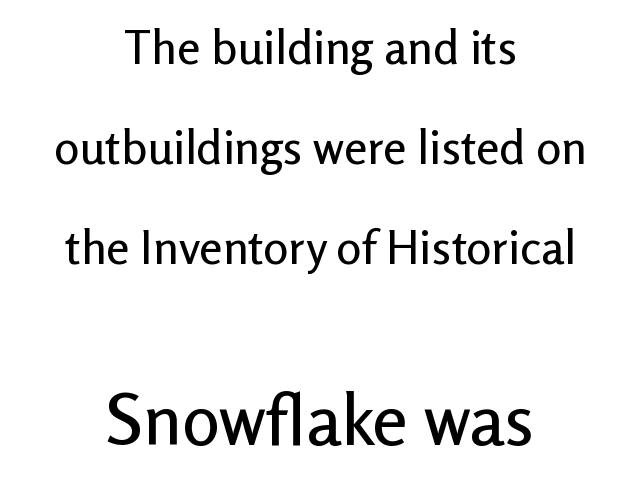
Q: Is the text italic (slanted)? A: No, it is upright.
Q: Is the typeface a serif or a sans-serif typeface? A: Sans-serif.
Q: Is the text underlined? A: No.
Q: How is the paragraph aligned? A: Centered.
Q: Is the spacing between letters normal or unusually wide? A: Normal.
Q: Is the spacing between lines tight, normal or loose? A: Loose.
Q: Which block of text is set in a larger size, the first (top) or the second (bottom)? A: The second (bottom) one.
Q: Width (condensed, normal, or wide)? A: Normal.
Q: Stroke contrast? A: Low.
Q: x-height? A: Medium.
Q: Monospaced? A: No.
